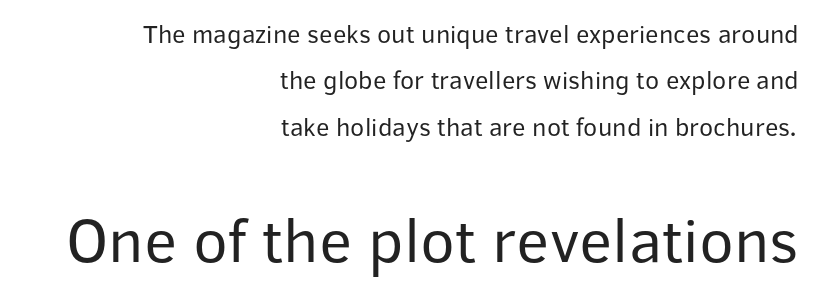
{"serif": "no", "italic": "no", "bold": "no", "weight": "regular", "width": "normal", "stroke_contrast": "low", "x_height": "medium", "monospaced": "no", "underline": "no", "align": "right", "line_spacing_ratio": 1.78, "letter_spacing": "normal", "letter_spacing_em": 0.0, "larger_block": "second", "size_ratio": 2.46, "glyph_px": 64}
